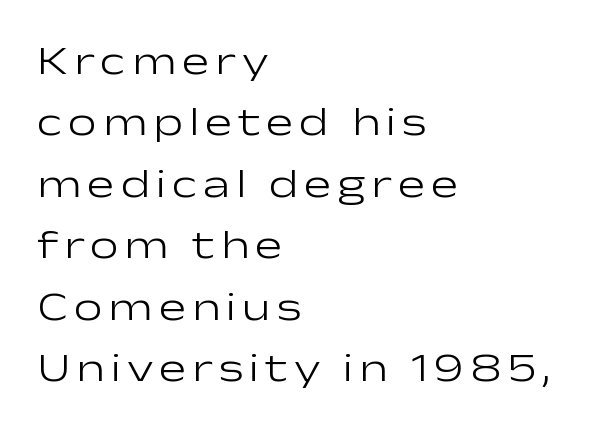
{"serif": "no", "italic": "no", "bold": "no", "weight": "light", "width": "wide", "stroke_contrast": "low", "x_height": "medium", "monospaced": "no", "underline": "no", "align": "left", "line_spacing": "normal", "line_spacing_ratio": 1.5, "glyph_px": 41}
